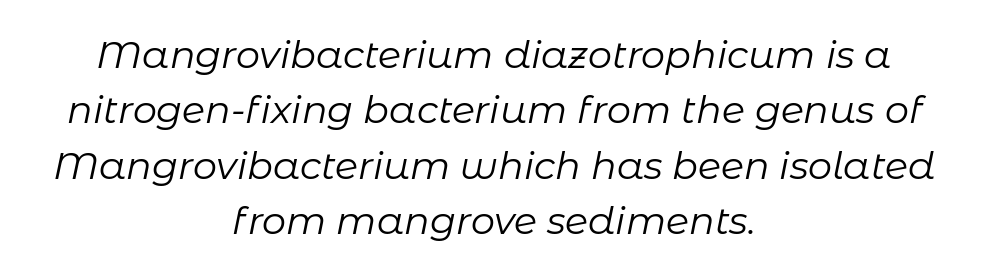
Q: Is the text bold? A: No.
Q: Is the text italic (slanted)? A: Yes, it leans right by about 11 degrees.
Q: Is the text underlined? A: No.
Q: How is the paragraph aligned? A: Centered.
Q: Is the spacing between letters normal or unusually wide? A: Normal.
Q: Is the spacing between lines tight, normal or loose? A: Normal.
Q: Width (condensed, normal, or wide)? A: Normal.
Q: Stroke contrast? A: Low.
Q: x-height? A: Medium.
Q: Monospaced? A: No.
